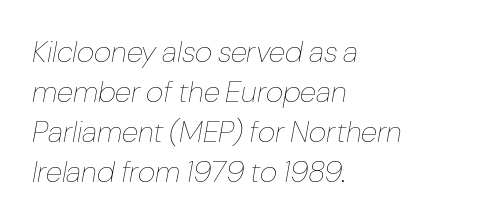
{"italic": "yes", "lean": "right", "slant_degrees": 10, "bold": "no", "weight": "thin", "width": "normal", "stroke_contrast": "low", "x_height": "medium", "monospaced": "no", "underline": "no", "align": "left", "line_spacing": "normal", "line_spacing_ratio": 1.33, "letter_spacing": "normal", "letter_spacing_em": 0.0, "glyph_px": 30}
